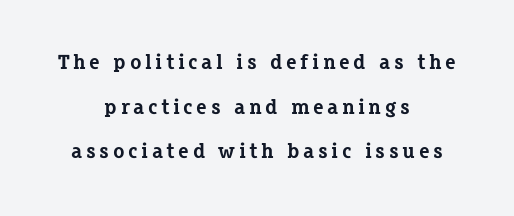
Q: Is the text bold? A: Yes.
Q: Is the text italic (slanted)? A: No, it is upright.
Q: Is the text underlined? A: No.
Q: How is the paragraph aligned? A: Centered.
Q: Is the spacing between lines tight, normal or loose? A: Loose.
